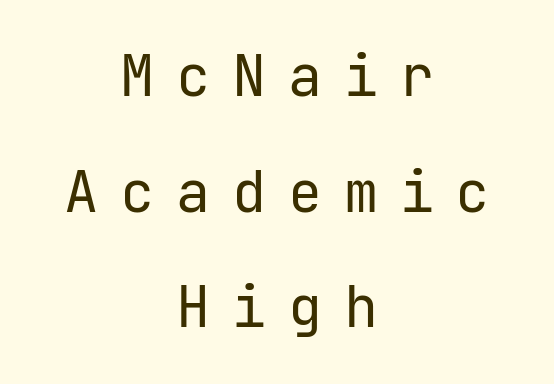
Posture: upright roman. Is the letter spacing exaggerated? Yes — the characters are pushed far apart. Notice the wide empty band between every row — that's loose leading. Horizontal alignment here is central, giving a formal, balanced look. This sample has the even, mechanical cadence of fixed-width lettering.
